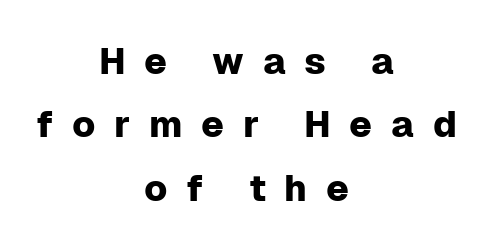
{"serif": "no", "italic": "no", "width": "normal", "stroke_contrast": "low", "x_height": "medium", "monospaced": "no", "underline": "no", "align": "center", "line_spacing_ratio": 1.71, "letter_spacing": "wide", "letter_spacing_em": 0.5, "glyph_px": 37}
